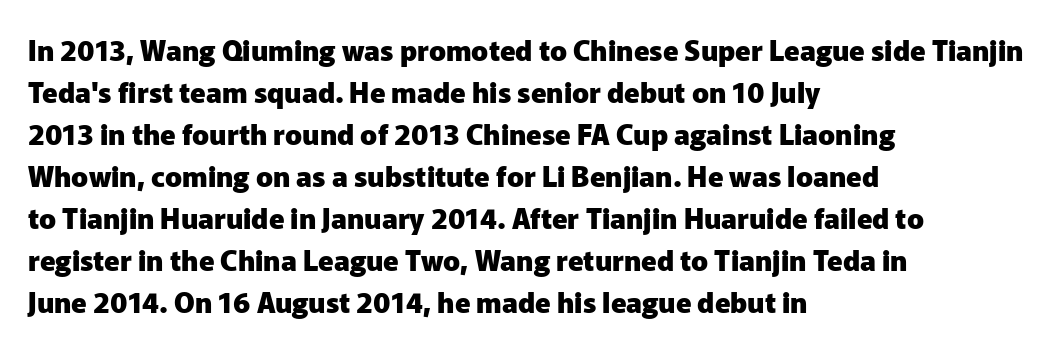
Normally led — the rows are evenly, conventionally spaced. A roman cut, with each character standing at attention. Each word holds together tightly as a unit, with standard inter-letter gaps. Unlike a traditional serif, this face leaves its strokes unadorned.
